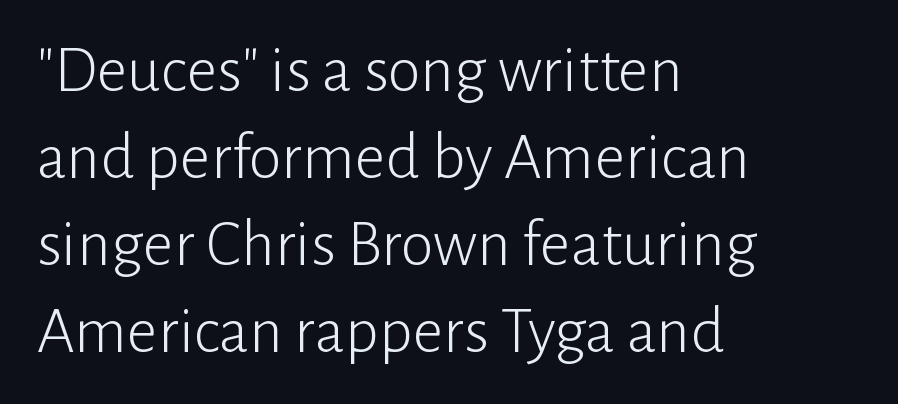
{"serif": "no", "italic": "no", "bold": "no", "weight": "light", "width": "normal", "stroke_contrast": "low", "x_height": "medium", "monospaced": "no", "underline": "no", "align": "left", "line_spacing": "normal", "line_spacing_ratio": 1.3, "letter_spacing": "normal", "letter_spacing_em": 0.0, "glyph_px": 67}
